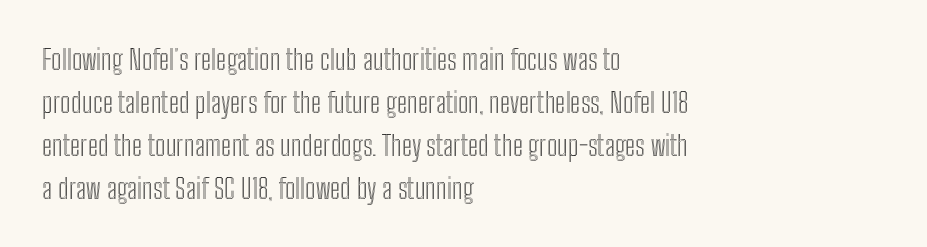
The image shows 28 px condensed type, upright; set left-aligned, normal line spacing (1.53x), normal letter spacing, not underlined; a medium x-height.
